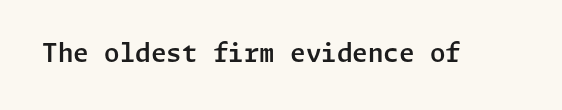
The image shows 25 px text type, upright; set normal letter spacing, not underlined.
